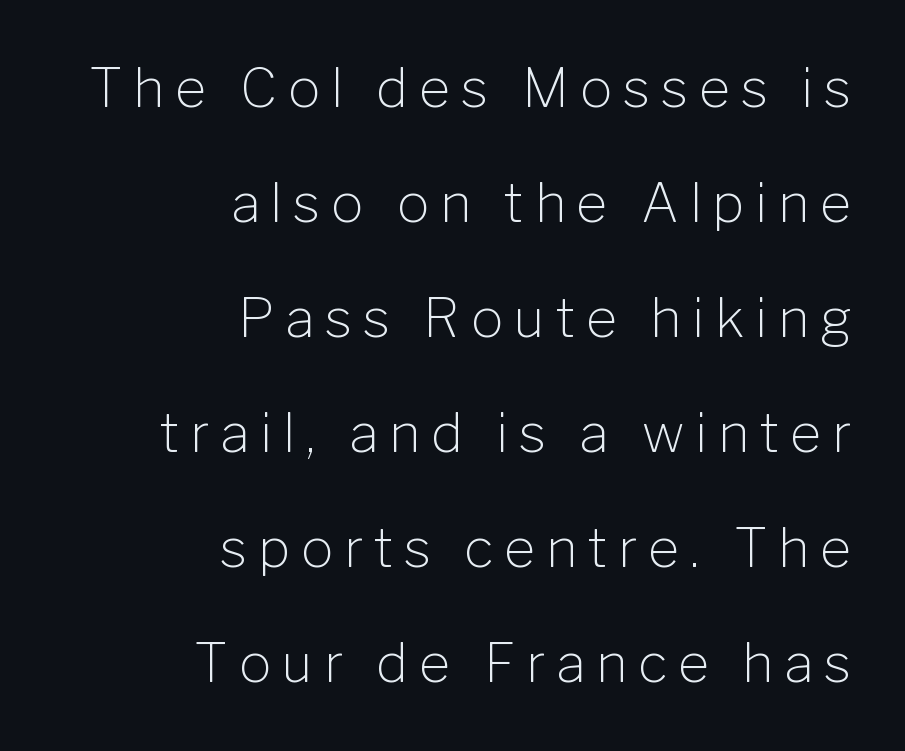
Someone cranked the tracking dial way up on this one. Line ends are locked; line starts wander. Quick note: underline off. Here the designer chose a conventional face with non-uniform glyph widths. Nothing sits at the stroke ends, so this counts as sans-serif. This block would shrink considerably if given ordinary leading; it's expanded now.
